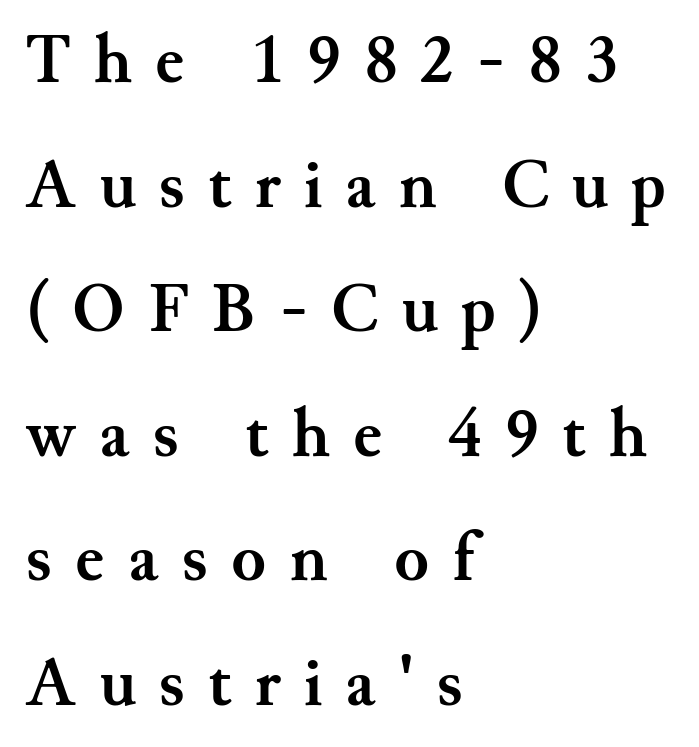
{"serif": "yes", "italic": "no", "bold": "yes", "weight": "semibold", "width": "normal", "stroke_contrast": "medium", "x_height": "small", "monospaced": "no", "underline": "no", "align": "left", "line_spacing_ratio": 1.78, "letter_spacing": "wide", "letter_spacing_em": 0.34, "glyph_px": 70}
